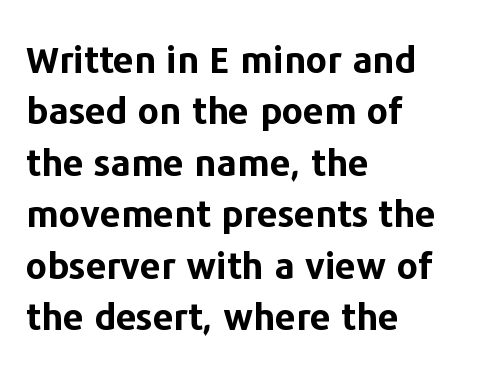
The paragraph shown leans on its left margin. Are there feet on the stems? There aren't — it's a sans. A typesetter would mark this as roman, not italic. Does the leading feel generous? No, just average. The letterforms sit shoulder to shoulder at normal distance. These lines are rendered in a variable-pitch font.
